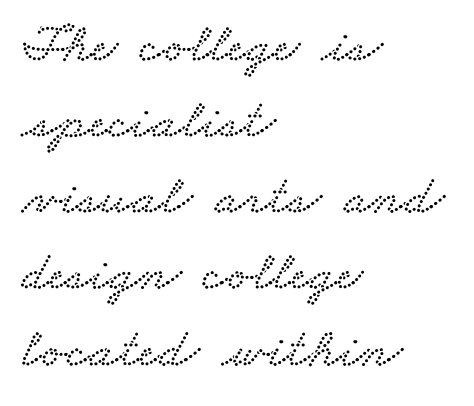
{"serif": "yes", "width": "wide", "stroke_contrast": "low", "x_height": "small", "monospaced": "no", "underline": "no", "align": "left", "line_spacing": "normal", "line_spacing_ratio": 1.36, "letter_spacing": "normal", "letter_spacing_em": 0.0, "glyph_px": 56}
